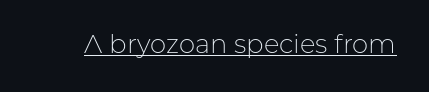
{"italic": "no", "bold": "no", "underline": "yes", "letter_spacing": "normal", "letter_spacing_em": 0.0, "glyph_px": 26}
